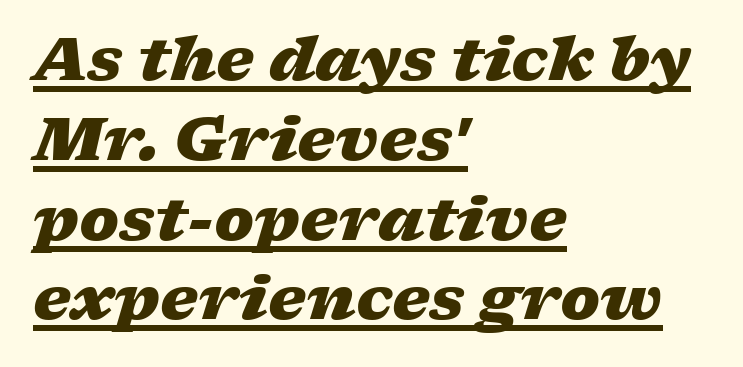
The rendering anchors every line to the left-hand side. It's the slanting kind of type. Each new line begins a customary step beneath the previous one. Caption: standard tracking, unaltered. Set as a true bold cut, around the 700 mark.
